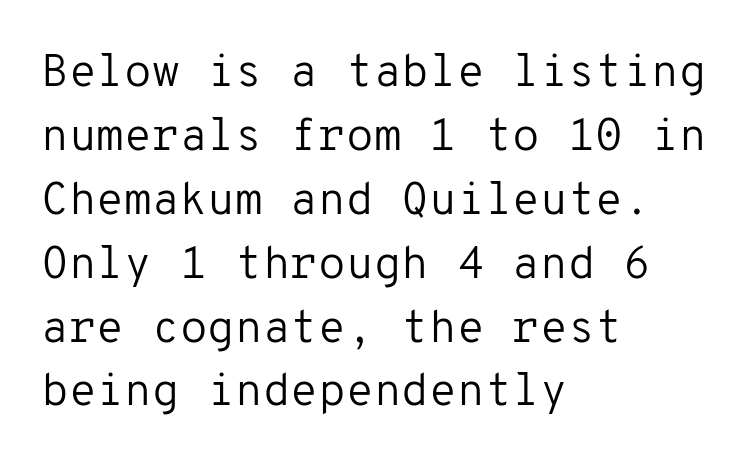
Q: Is the text bold? A: No.
Q: Is the text italic (slanted)? A: No, it is upright.
Q: Is the typeface a serif or a sans-serif typeface? A: Sans-serif.
Q: Is the text underlined? A: No.
Q: How is the paragraph aligned? A: Left-aligned.
Q: Is the spacing between letters normal or unusually wide? A: Normal.
Q: Is the spacing between lines tight, normal or loose? A: Normal.
Q: Width (condensed, normal, or wide)? A: Normal.
Q: Stroke contrast? A: Low.
Q: x-height? A: Medium.
Q: Monospaced? A: Yes.
